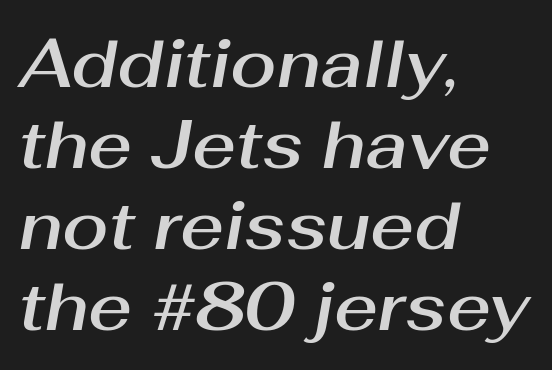
{"italic": "yes", "lean": "right", "slant_degrees": 10, "width": "normal", "stroke_contrast": "medium", "x_height": "medium", "monospaced": "no", "underline": "no", "align": "left", "line_spacing_ratio": 1.21, "letter_spacing": "normal", "letter_spacing_em": 0.0, "glyph_px": 67}
